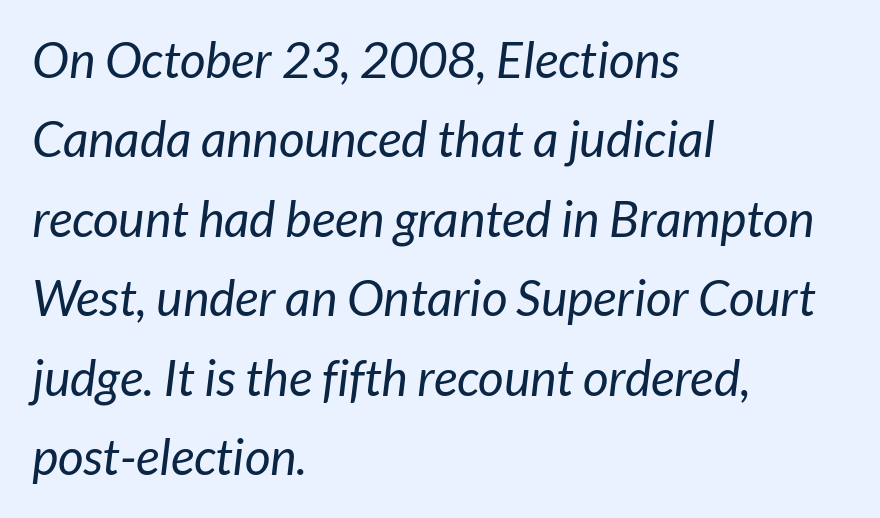
Q: Is the text bold? A: No.
Q: Is the typeface a serif or a sans-serif typeface? A: Sans-serif.
Q: Is the text underlined? A: No.
Q: How is the paragraph aligned? A: Left-aligned.
Q: Is the spacing between letters normal or unusually wide? A: Normal.
Q: Is the spacing between lines tight, normal or loose? A: Normal.
Q: Width (condensed, normal, or wide)? A: Normal.
Q: Stroke contrast? A: Low.
Q: x-height? A: Medium.
Q: Monospaced? A: No.
